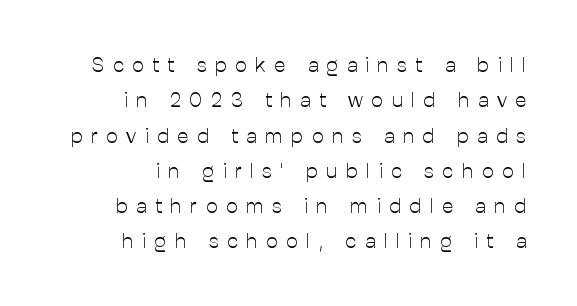
The strokes carry an ordinary text weight at most. Posture: straight, roman, zero tilt. Successive baselines arrive at the customary interval. A typesetter would call this heavily tracked-out type. Each line ends at the same right margin while the left side varies.
